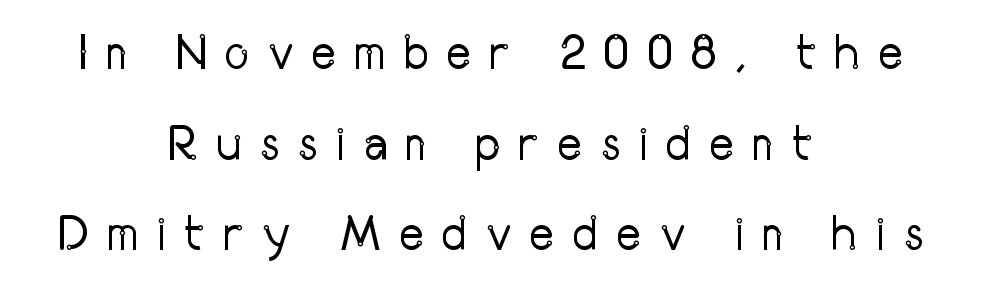
{"serif": "no", "italic": "no", "bold": "no", "weight": "regular", "width": "condensed", "stroke_contrast": "low", "x_height": "medium", "monospaced": "no", "underline": "no", "align": "center", "line_spacing_ratio": 1.85, "letter_spacing": "wide", "letter_spacing_em": 0.34, "glyph_px": 49}
